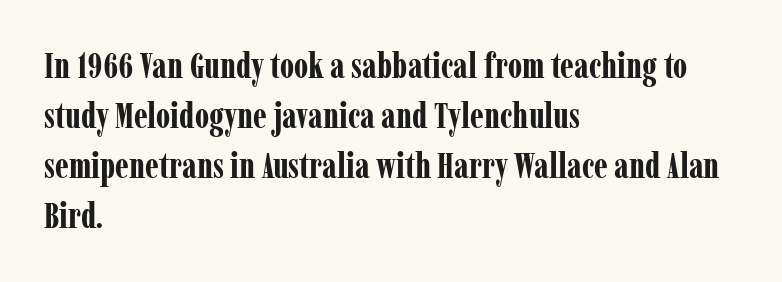
The image shows 35 px bold, condensed serif type, upright; set left-aligned, normal line spacing (1.43x), normal letter spacing, not underlined; low stroke contrast and a medium x-height.
